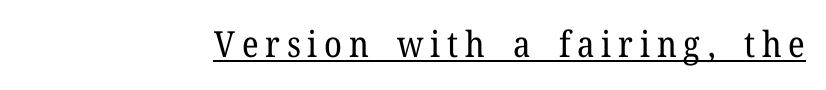
Q: Is the text bold? A: No.
Q: Is the text italic (slanted)? A: No, it is upright.
Q: Is the typeface a serif or a sans-serif typeface? A: Serif.
Q: Is the text underlined? A: Yes.
Q: Width (condensed, normal, or wide)? A: Normal.
Q: Stroke contrast? A: Low.
Q: x-height? A: Medium.
Q: Monospaced? A: No.
